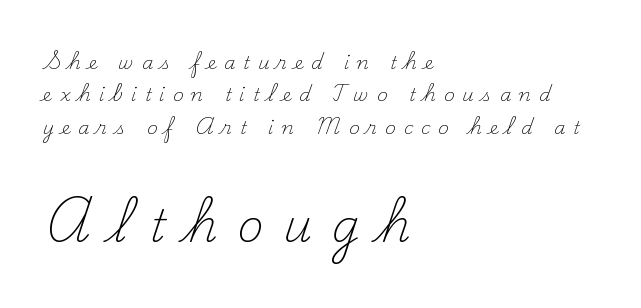
Q: Is the text bold? A: No.
Q: Is the text italic (slanted)? A: Yes.
Q: Is the text underlined? A: No.
Q: How is the paragraph aligned? A: Left-aligned.
Q: Is the spacing between letters normal or unusually wide? A: Unusually wide.
Q: Which block of text is set in a larger size, the first (top) or the second (bottom)? A: The second (bottom) one.
Q: Width (condensed, normal, or wide)? A: Normal.
Q: Stroke contrast? A: Medium.
Q: x-height? A: Small.
Q: Monospaced? A: No.
